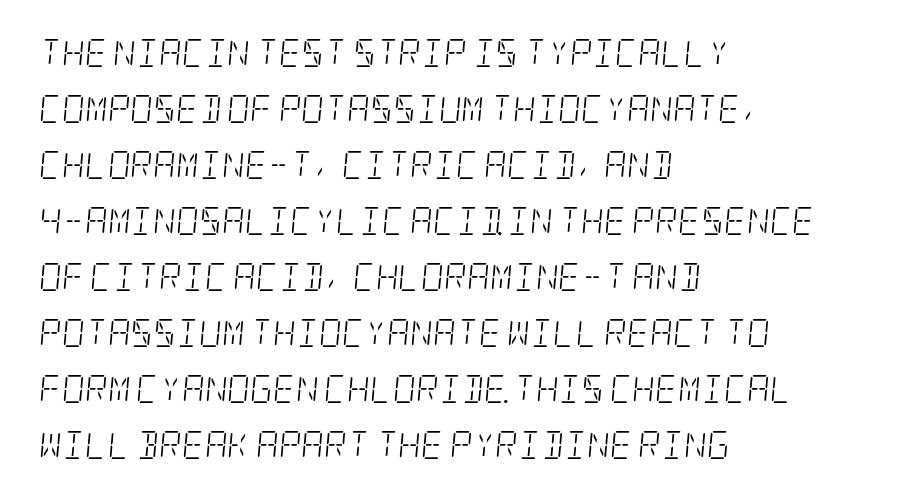
The image shows 28 px light, condensed serif type, italic (leaning right); set left-aligned, loose line spacing (2.0x), normal letter spacing, not underlined; low stroke contrast and a large x-height.
